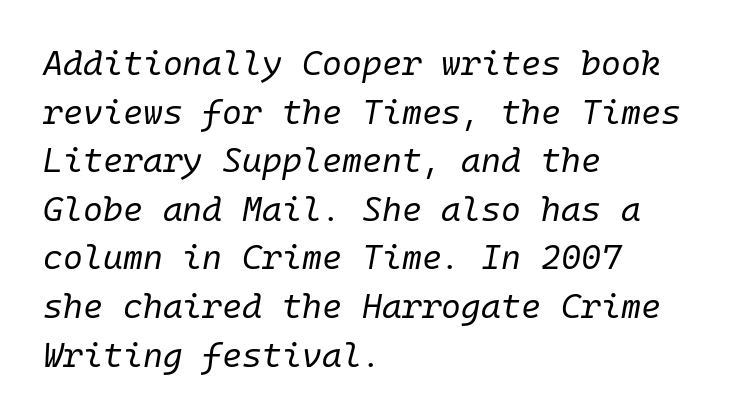
The image shows 34 px regular-weight type, italic (leaning right); set left-aligned, normal line spacing (1.43x), normal letter spacing, not underlined; low stroke contrast and a medium x-height.
